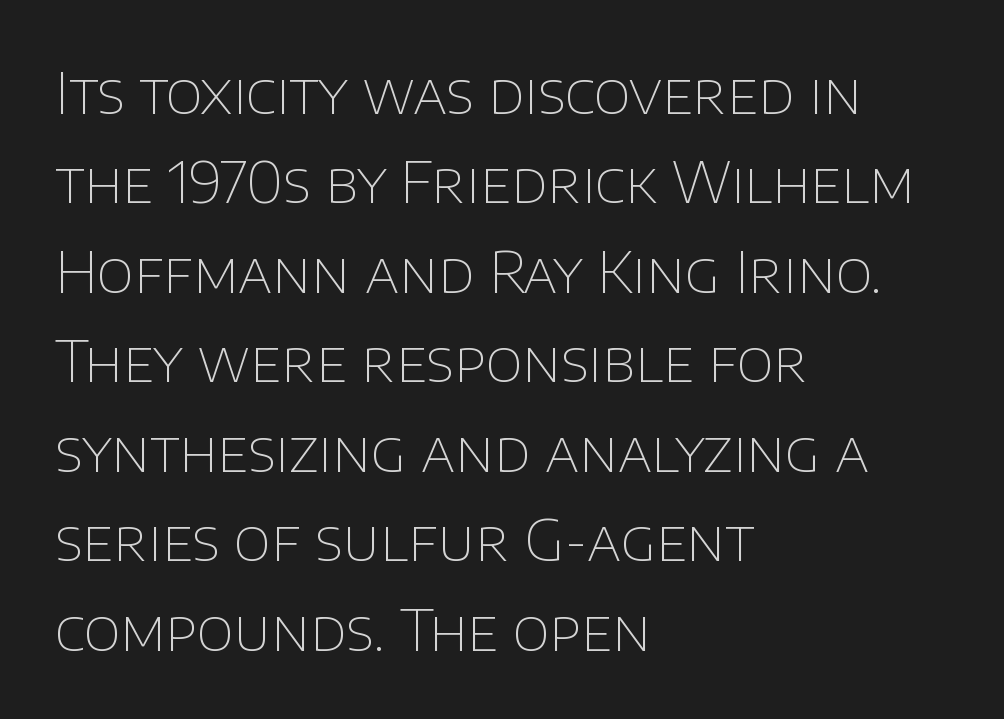
{"serif": "no", "italic": "no", "bold": "no", "weight": "thin", "width": "normal", "stroke_contrast": "low", "x_height": "large", "monospaced": "no", "underline": "no", "align": "left", "line_spacing": "normal", "line_spacing_ratio": 1.57, "letter_spacing": "normal", "letter_spacing_em": 0.0, "glyph_px": 57}
